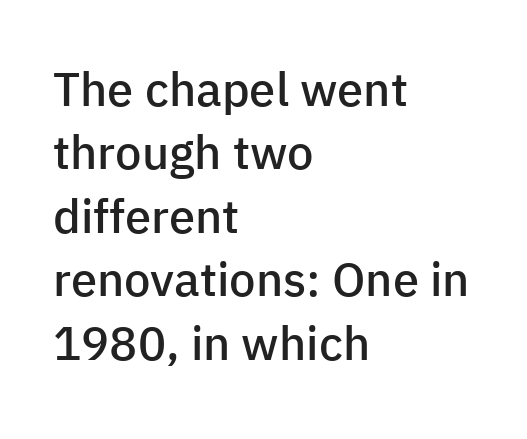
The letters carry no serifs — their stems end cleanly without finishing strokes. A roman cut, with each character standing at attention. Moderately thickened strokes mark this as semibold type. The paragraph shown leans on its left margin. The zone under the glyphs is completely vacant. Here the designer chose a conventional face with non-uniform glyph widths.
